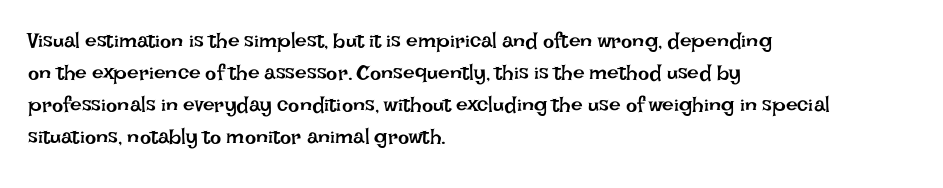
Vertical strokes here are truly vertical. The paragraph has a hard left edge and a soft right edge. The rendering uses a moderate line-height, typical for paragraphs. The cut favours lightness, reaching ordinary text weight at its darkest.
